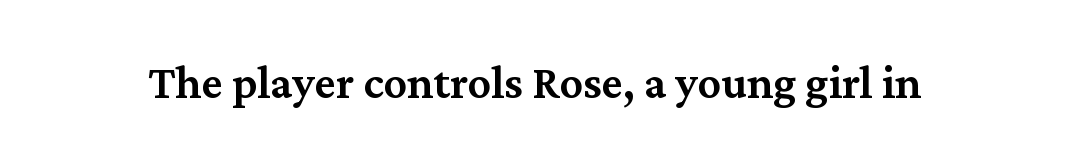
These words are printed semibold, heavier than regular yet not bold. Typographically, this falls in the serif category. Default kerning and tracking; the words read as compact shapes. Each row of text sits above clean, open space. Here the designer chose a conventional face with non-uniform glyph widths.
